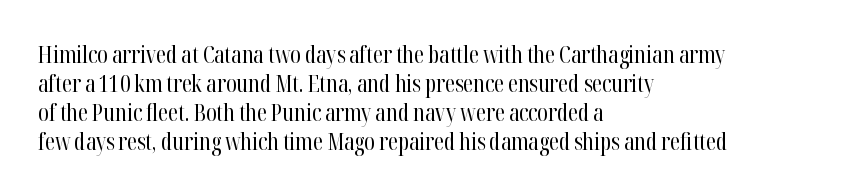
A typesetter would call this zero additional tracking. If you drew a line through each stem, it would be perfectly vertical. This block has exactly the height ordinary leading produces. Teacher's note: observe the even left margin — that is flush-left alignment. The area under the type is left untouched. This is not heavy type; no bold has been used.
